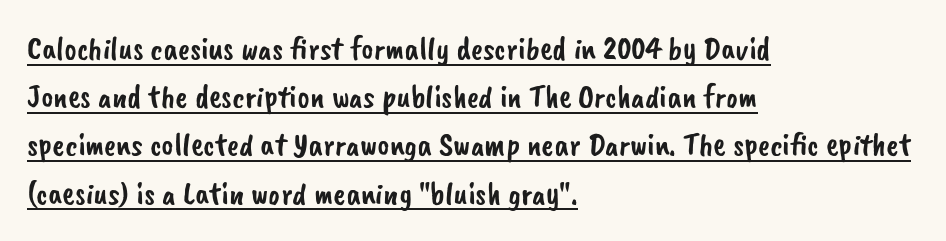
Q: Is the typeface a serif or a sans-serif typeface? A: Sans-serif.
Q: Is the text underlined? A: Yes.
Q: How is the paragraph aligned? A: Left-aligned.
Q: Is the spacing between letters normal or unusually wide? A: Normal.
Q: Is the spacing between lines tight, normal or loose? A: Normal.
Q: Width (condensed, normal, or wide)? A: Normal.
Q: Stroke contrast? A: Low.
Q: x-height? A: Small.
Q: Monospaced? A: No.
